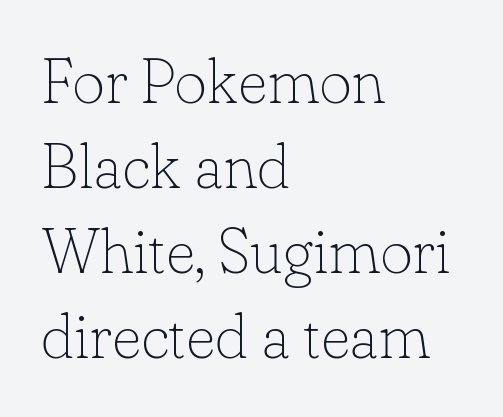
Q: Is the text bold? A: No.
Q: Is the text italic (slanted)? A: No, it is upright.
Q: Is the typeface a serif or a sans-serif typeface? A: Serif.
Q: Is the text underlined? A: No.
Q: How is the paragraph aligned? A: Left-aligned.
Q: Is the spacing between letters normal or unusually wide? A: Normal.
Q: Is the spacing between lines tight, normal or loose? A: Normal.
Q: Width (condensed, normal, or wide)? A: Normal.
Q: Stroke contrast? A: Low.
Q: x-height? A: Small.
Q: Monospaced? A: No.
